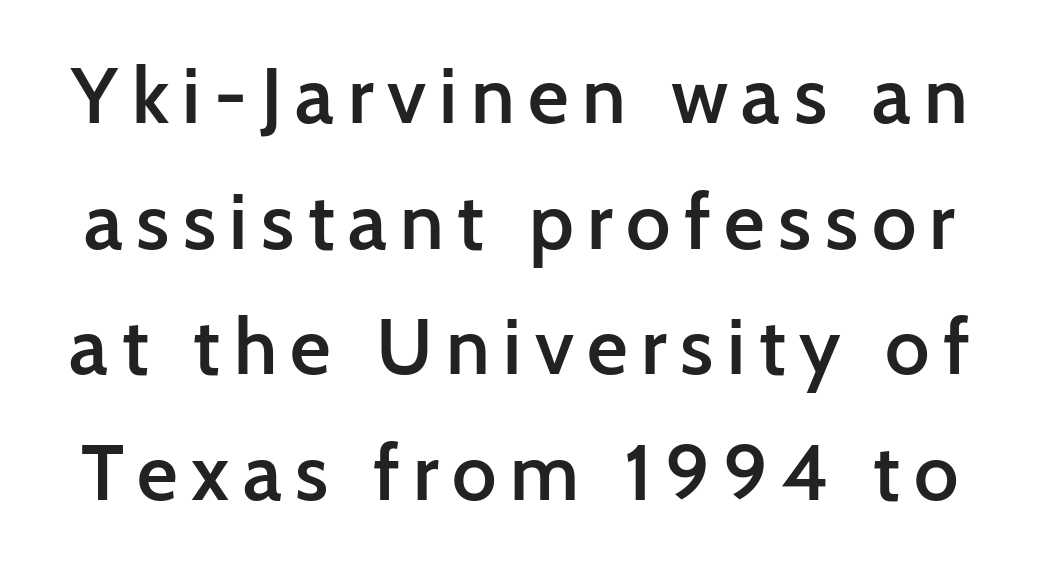
The image shows 79 px semibold sans-serif type, upright; set normal line spacing (1.59x), not underlined; low stroke contrast and a medium x-height.
